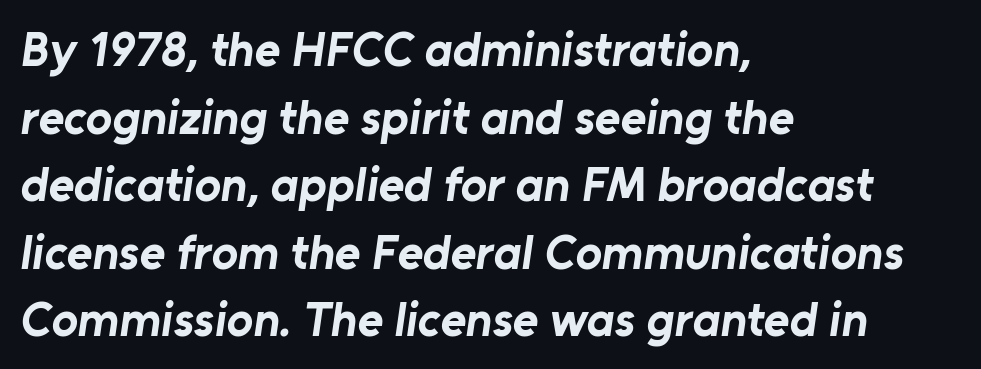
Q: Is the text bold? A: Yes.
Q: Is the typeface a serif or a sans-serif typeface? A: Sans-serif.
Q: Is the text underlined? A: No.
Q: How is the paragraph aligned? A: Left-aligned.
Q: Is the spacing between letters normal or unusually wide? A: Normal.
Q: Is the spacing between lines tight, normal or loose? A: Normal.
Q: Width (condensed, normal, or wide)? A: Normal.
Q: Stroke contrast? A: Low.
Q: x-height? A: Medium.
Q: Monospaced? A: No.
